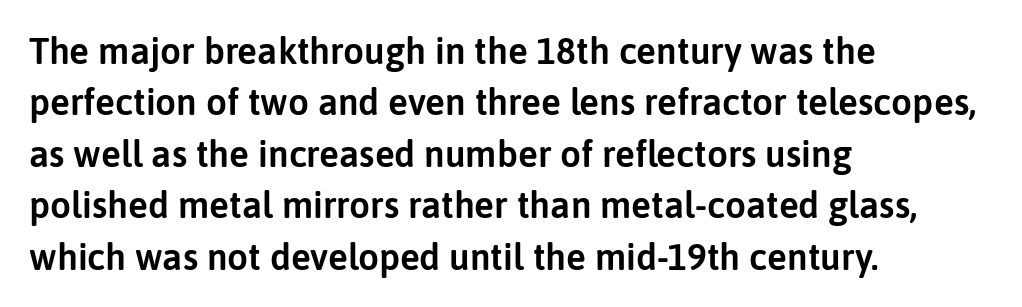
{"serif": "no", "italic": "no", "width": "normal", "stroke_contrast": "low", "x_height": "medium", "monospaced": "no", "underline": "no", "align": "left", "line_spacing": "normal", "line_spacing_ratio": 1.39, "letter_spacing": "normal", "letter_spacing_em": 0.0, "glyph_px": 37}
